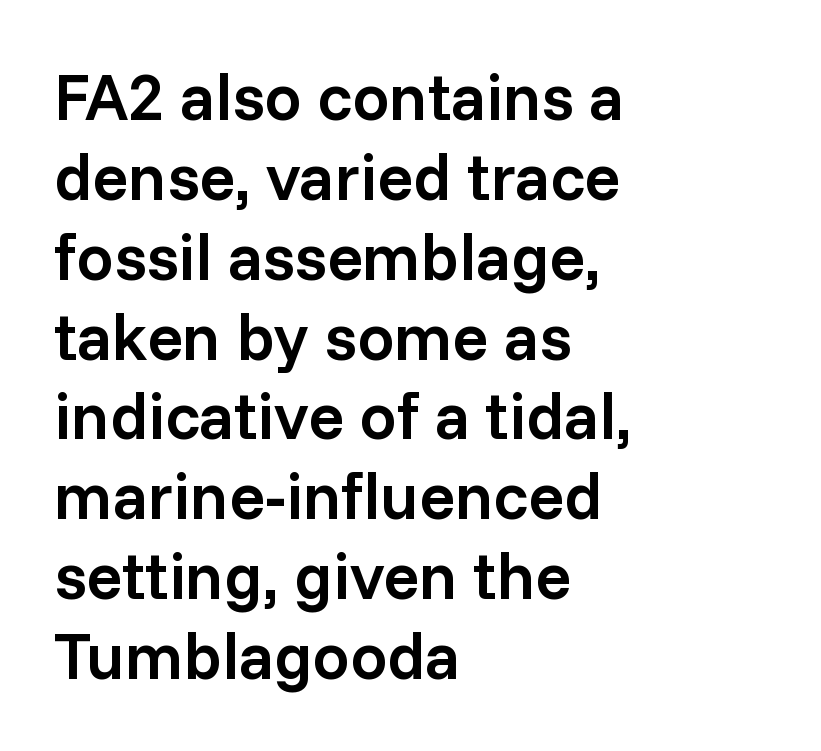
{"serif": "no", "italic": "no", "bold": "semi", "weight": "semibold", "width": "normal", "stroke_contrast": "low", "x_height": "medium", "monospaced": "no", "underline": "no", "align": "left", "line_spacing_ratio": 1.21, "letter_spacing": "normal", "letter_spacing_em": 0.0, "glyph_px": 66}
